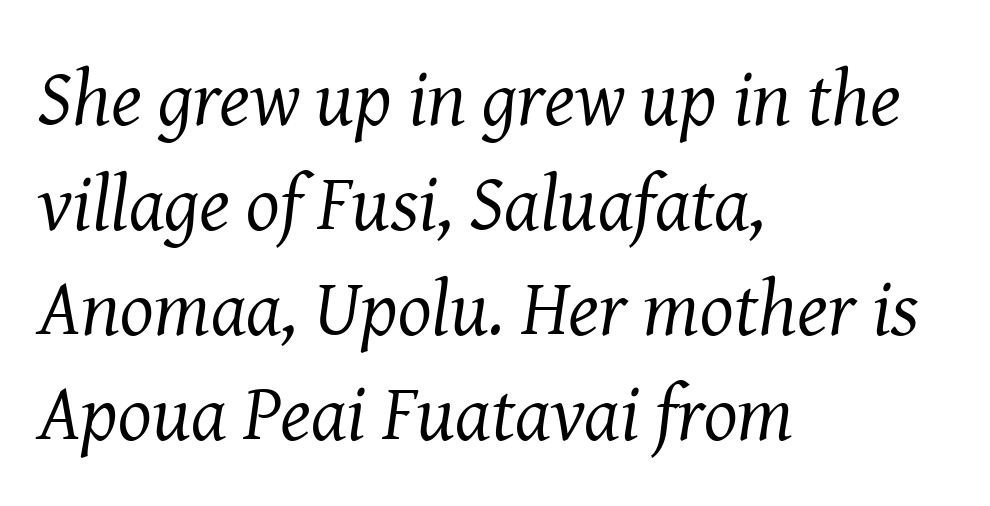
Q: Is the text bold? A: No.
Q: Is the text italic (slanted)? A: Yes, it leans right by about 8 degrees.
Q: Is the typeface a serif or a sans-serif typeface? A: Serif.
Q: Is the text underlined? A: No.
Q: How is the paragraph aligned? A: Left-aligned.
Q: Is the spacing between letters normal or unusually wide? A: Normal.
Q: Is the spacing between lines tight, normal or loose? A: Normal.
Q: Width (condensed, normal, or wide)? A: Normal.
Q: Stroke contrast? A: Medium.
Q: x-height? A: Medium.
Q: Monospaced? A: No.
